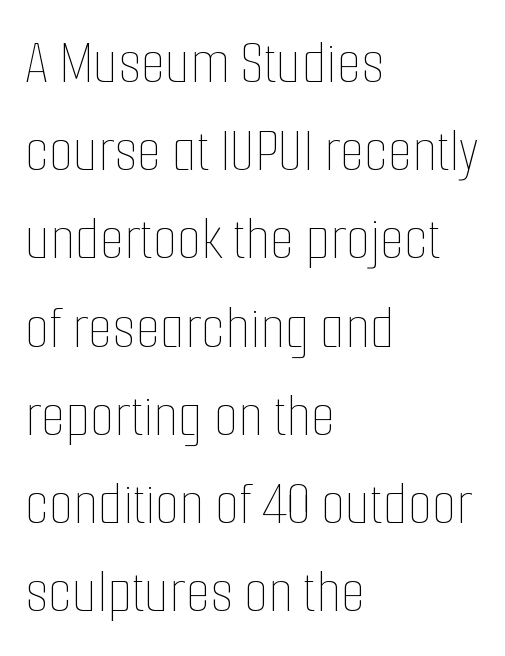
Q: Is the text bold? A: No.
Q: Is the text italic (slanted)? A: No, it is upright.
Q: Is the text underlined? A: No.
Q: How is the paragraph aligned? A: Left-aligned.
Q: Is the spacing between letters normal or unusually wide? A: Normal.
Q: Is the spacing between lines tight, normal or loose? A: Normal.
Q: Width (condensed, normal, or wide)? A: Condensed.
Q: Stroke contrast? A: Low.
Q: x-height? A: Medium.
Q: Monospaced? A: No.
